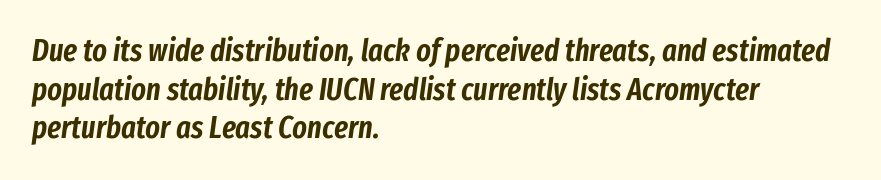
{"italic": "yes", "lean": "right", "slant_degrees": 8, "width": "condensed", "stroke_contrast": "low", "x_height": "medium", "monospaced": "no", "underline": "no", "align": "left", "line_spacing": "normal", "line_spacing_ratio": 1.25, "letter_spacing": "normal", "letter_spacing_em": 0.0, "glyph_px": 31}
